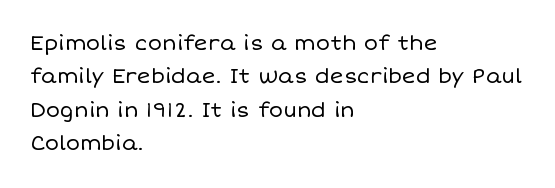
The image shows 21 px text type, upright; set left-aligned, normal line spacing (1.59x), normal letter spacing, not underlined.
